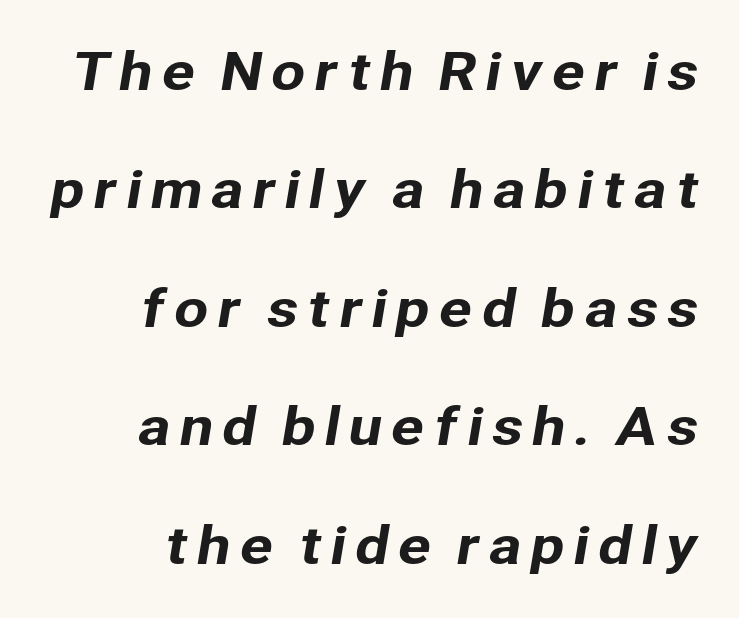
The image shows 50 px sans-serif type; set loose line spacing (2.37x), not underlined; low stroke contrast and a medium x-height.
